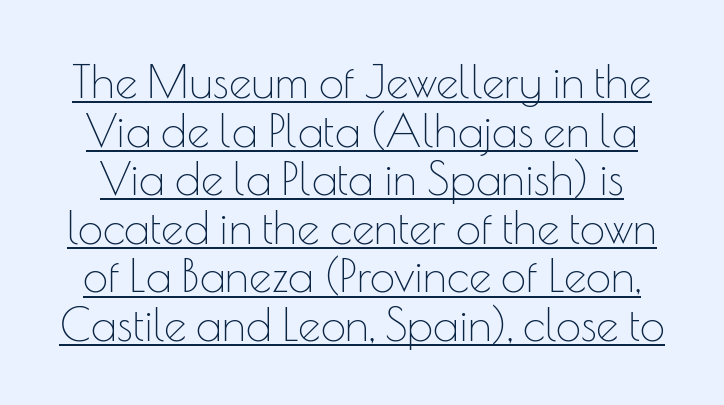
Q: Is the text bold? A: No.
Q: Is the text italic (slanted)? A: No, it is upright.
Q: Is the typeface a serif or a sans-serif typeface? A: Sans-serif.
Q: Is the text underlined? A: Yes.
Q: Is the spacing between letters normal or unusually wide? A: Normal.
Q: Is the spacing between lines tight, normal or loose? A: Tight.
Q: Width (condensed, normal, or wide)? A: Normal.
Q: Stroke contrast? A: Low.
Q: x-height? A: Small.
Q: Monospaced? A: No.
